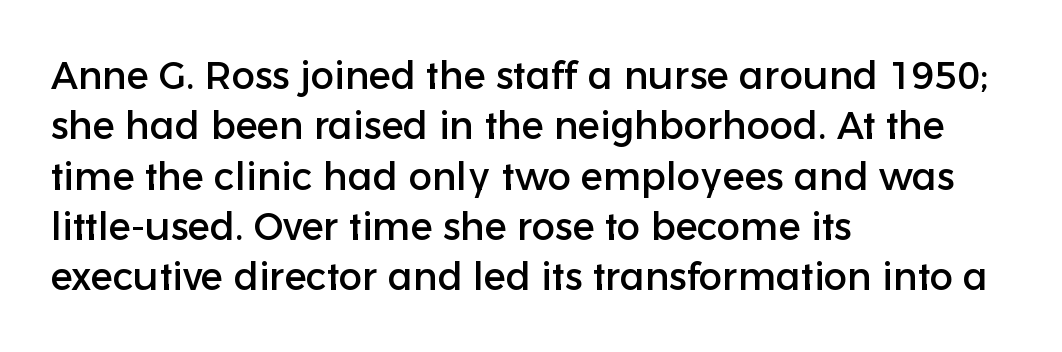
{"serif": "no", "italic": "no", "width": "normal", "stroke_contrast": "low", "x_height": "medium", "monospaced": "no", "underline": "no", "align": "left", "line_spacing": "normal", "line_spacing_ratio": 1.29, "letter_spacing": "normal", "letter_spacing_em": 0.0, "glyph_px": 39}
